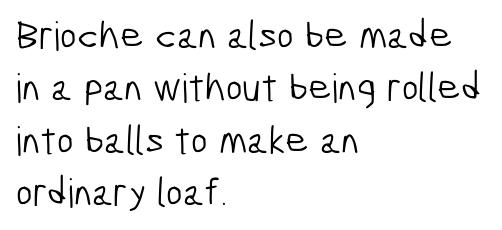
Q: Is the text bold? A: No.
Q: Is the typeface a serif or a sans-serif typeface? A: Sans-serif.
Q: Is the text underlined? A: No.
Q: How is the paragraph aligned? A: Left-aligned.
Q: Is the spacing between letters normal or unusually wide? A: Normal.
Q: Is the spacing between lines tight, normal or loose? A: Normal.
Q: Width (condensed, normal, or wide)? A: Condensed.
Q: Stroke contrast? A: Low.
Q: x-height? A: Medium.
Q: Monospaced? A: No.
